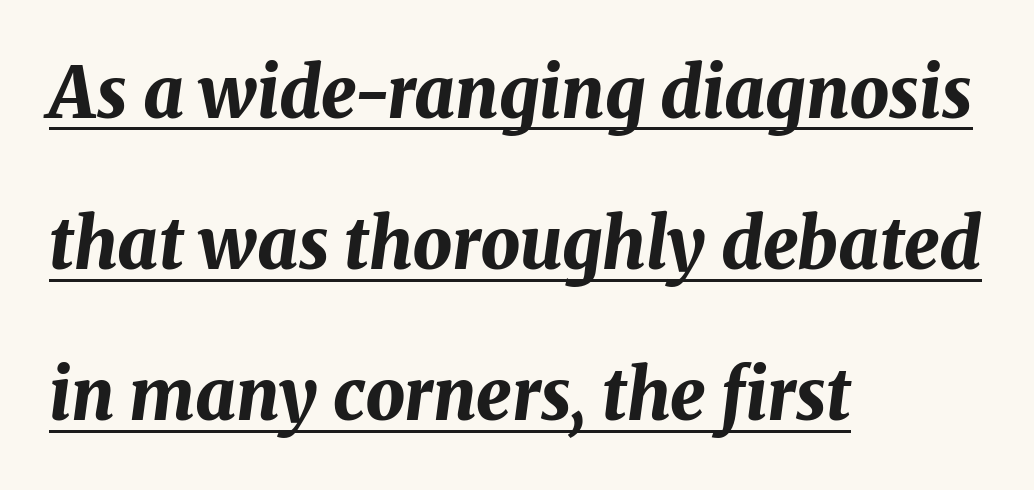
The image shows 70 px bold type, italic (leaning right); set left-aligned, loose line spacing (2.16x), normal letter spacing, underlined; medium stroke contrast and a medium x-height.
